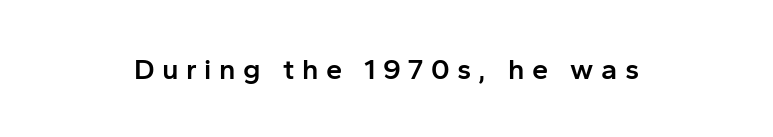
I'd call this a sans setting — the letters go barefoot. No word sits above an underline. What weight is shown? A semibold, between regular and bold. Each word looks stretched out because of the extra space between its letters. The lettering holds an erect, upright posture throughout. A typesetter would call this proportional, since set widths differ per character.
